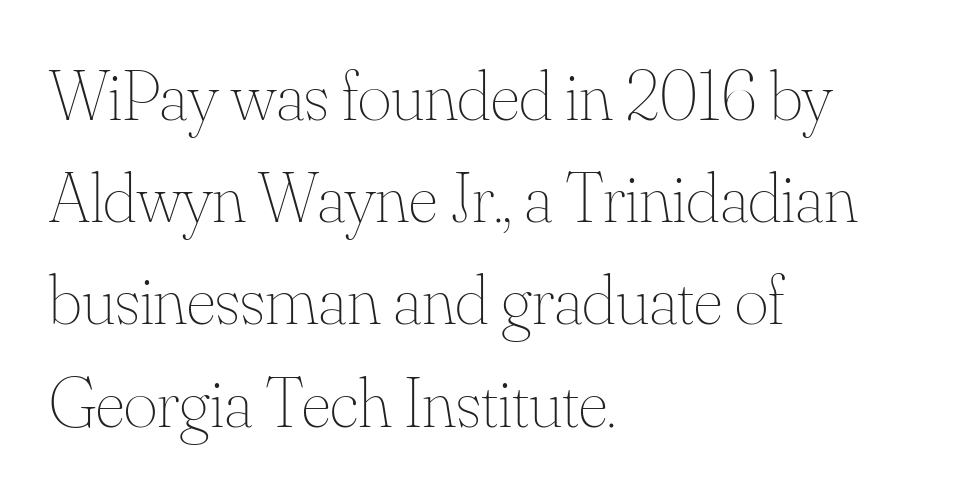
{"italic": "no", "bold": "no", "weight": "thin", "width": "normal", "stroke_contrast": "medium", "x_height": "small", "monospaced": "no", "underline": "no", "align": "left", "line_spacing": "normal", "line_spacing_ratio": 1.42, "letter_spacing": "normal", "letter_spacing_em": 0.0, "glyph_px": 72}
